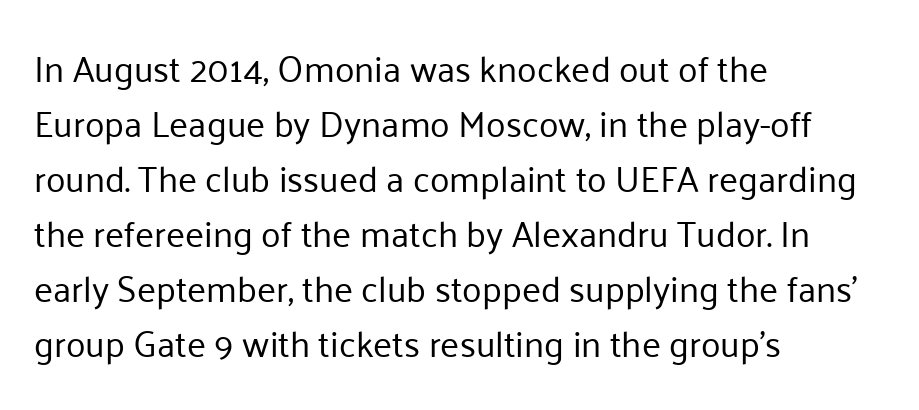
Q: Is the text bold? A: No.
Q: Is the text italic (slanted)? A: No, it is upright.
Q: Is the typeface a serif or a sans-serif typeface? A: Sans-serif.
Q: Is the text underlined? A: No.
Q: How is the paragraph aligned? A: Left-aligned.
Q: Is the spacing between letters normal or unusually wide? A: Normal.
Q: Is the spacing between lines tight, normal or loose? A: Normal.
Q: Width (condensed, normal, or wide)? A: Normal.
Q: Stroke contrast? A: Low.
Q: x-height? A: Medium.
Q: Monospaced? A: No.
